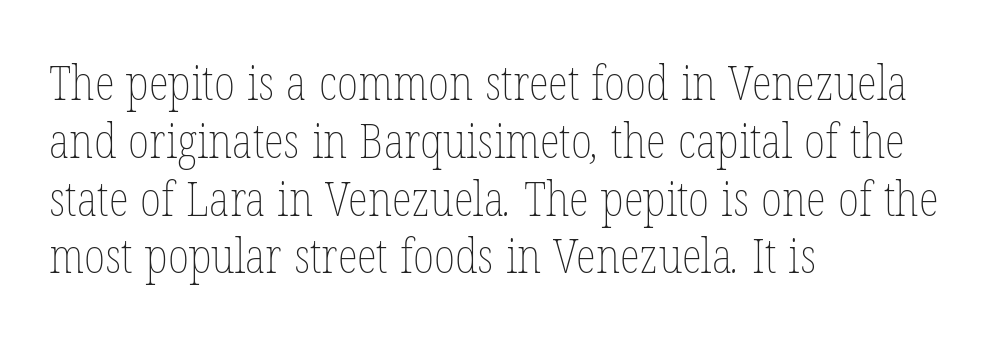
The area under the type is left untouched. The passage shown is not bold in any degree. No extra tracking has been applied to these lines. A classic flush-left, rag-right setting is used for this passage. This sample has the flowing, uneven cadence of proportional lettering.
